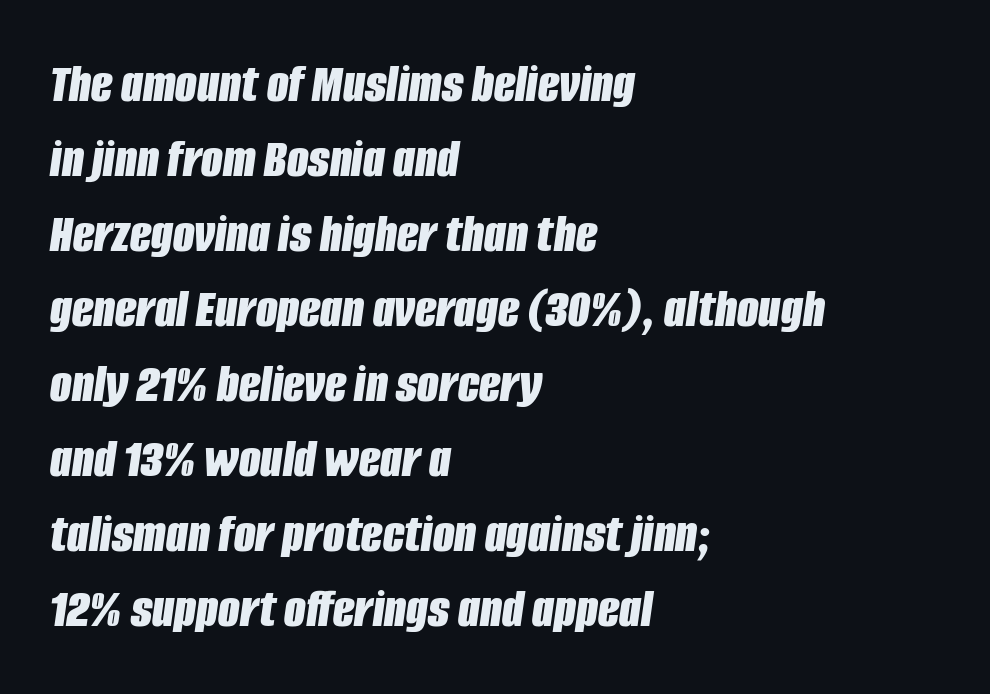
Q: Is the text bold? A: Yes.
Q: Is the text italic (slanted)? A: Yes, it leans right by about 8 degrees.
Q: Is the text underlined? A: No.
Q: How is the paragraph aligned? A: Left-aligned.
Q: Is the spacing between letters normal or unusually wide? A: Normal.
Q: Is the spacing between lines tight, normal or loose? A: Normal.
Q: Width (condensed, normal, or wide)? A: Condensed.
Q: Stroke contrast? A: Low.
Q: x-height? A: Large.
Q: Monospaced? A: No.
